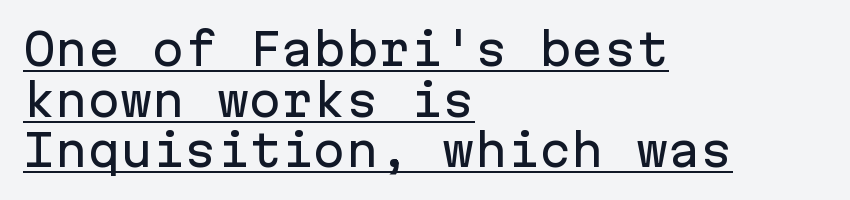
Q: Is the text italic (slanted)? A: No, it is upright.
Q: Is the typeface a serif or a sans-serif typeface? A: Sans-serif.
Q: Is the text underlined? A: Yes.
Q: How is the paragraph aligned? A: Left-aligned.
Q: Is the spacing between letters normal or unusually wide? A: Normal.
Q: Width (condensed, normal, or wide)? A: Normal.
Q: Stroke contrast? A: Low.
Q: x-height? A: Medium.
Q: Monospaced? A: Yes.
